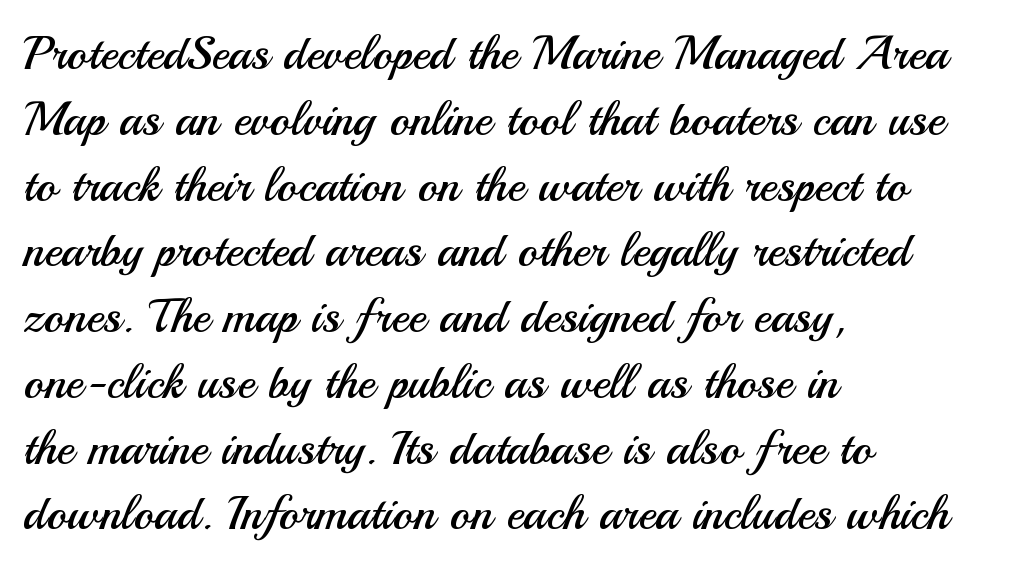
The area under the type is left untouched. The glyphs in this specimen are sans serif. The lines sit at an ordinary, default distance from one another.
